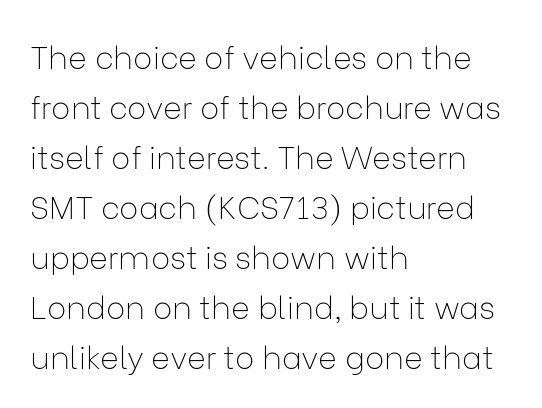
{"serif": "no", "italic": "no", "bold": "no", "weight": "thin", "width": "normal", "stroke_contrast": "low", "x_height": "medium", "monospaced": "no", "underline": "no", "align": "left", "line_spacing": "normal", "line_spacing_ratio": 1.56, "letter_spacing": "normal", "letter_spacing_em": 0.0, "glyph_px": 32}
